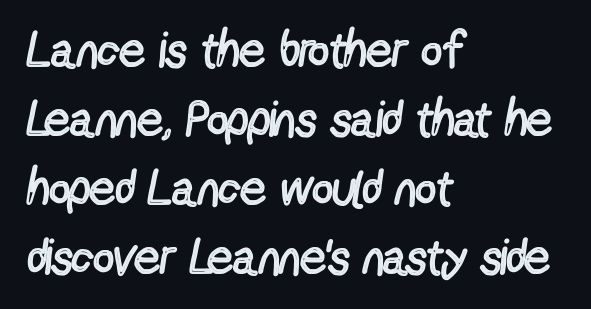
The lines sit at an ordinary, default distance from one another. Weight: in the light-to-regular range. The space directly below the letters is spotless.
